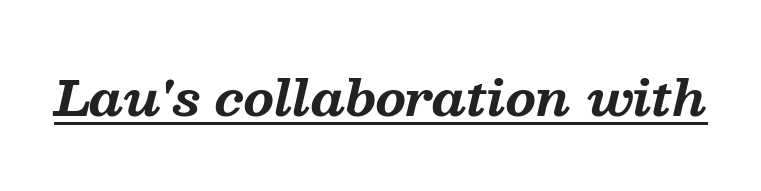
{"serif": "yes", "italic": "yes", "lean": "right", "slant_degrees": 13, "bold": "yes", "weight": "bold", "width": "normal", "stroke_contrast": "medium", "x_height": "medium", "monospaced": "no", "underline": "yes", "letter_spacing": "normal", "letter_spacing_em": 0.0, "glyph_px": 49}
